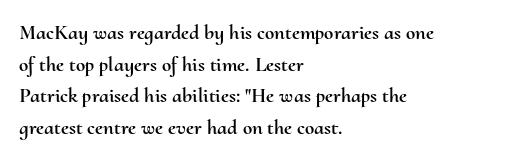
The image shows 21 px text type, upright; set left-aligned, normal line spacing (1.51x), normal letter spacing, not underlined.
